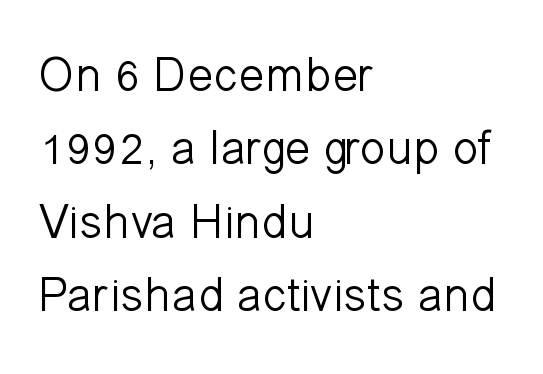
{"serif": "no", "italic": "no", "bold": "no", "weight": "light", "width": "normal", "stroke_contrast": "low", "x_height": "medium", "monospaced": "no", "underline": "no", "align": "left", "line_spacing": "normal", "line_spacing_ratio": 1.53, "letter_spacing": "normal", "letter_spacing_em": 0.0, "glyph_px": 48}
